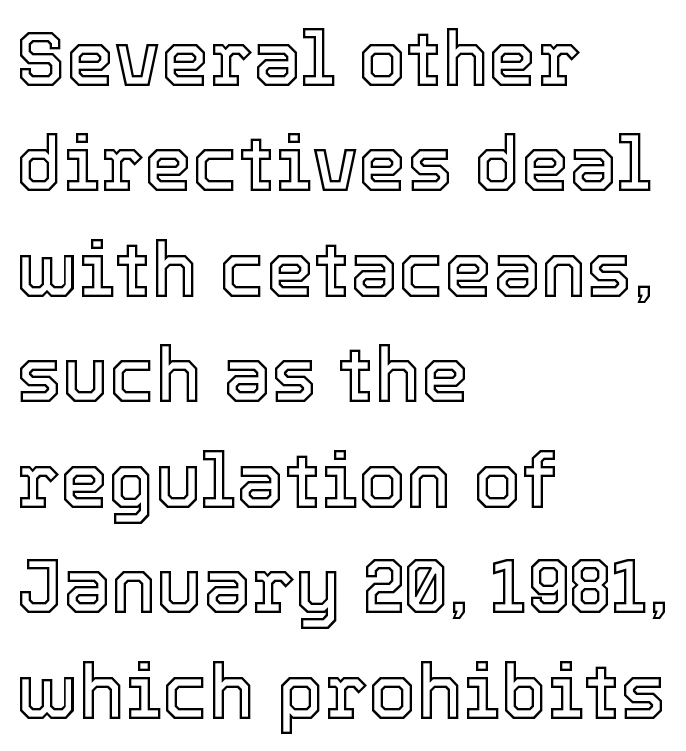
In terms of leading, this rendering sits right in the middle. The rendering uses natural spacing where letterforms have individual widths. Is the letter spacing exaggerated? No — it looks like the ordinary default. Vertical strokes here are truly vertical.
